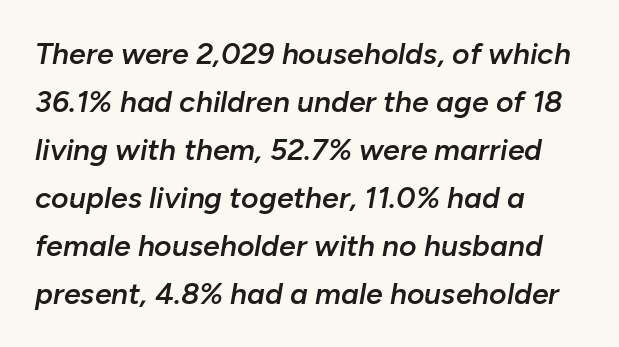
There is no visible air inserted between adjacent glyphs. The compositor pushed each line to the left boundary. When letters slant like this, we call the style italic. Character widths vary here, with narrow letters taking less room than wide ones. Semibold letterforms, between regular and bold. No word sits above an underline.
